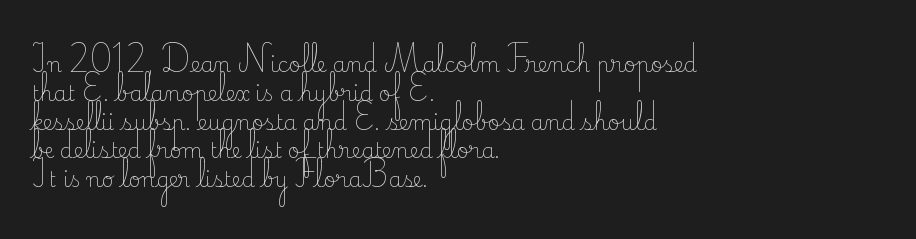
Each new line begins a customary step beneath the previous one. Stems here are at most as thick as an everyday book face. Words appear dense and cohesive because spacing is normal. Descenders hang freely into open space. The axis of the letterforms is exactly vertical.
